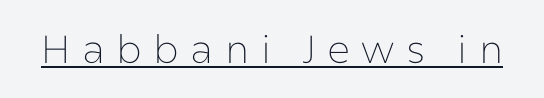
The image shows 39 px thin sans-serif type, upright; set unusually wide letter spacing (+0.29 em), underlined; low stroke contrast and a medium x-height.
